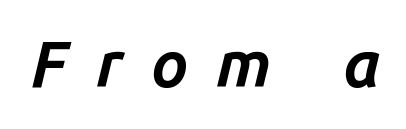
The image shows 65 px bold type, italic (leaning right); set unusually wide letter spacing (+0.43 em), not underlined; low stroke contrast and a medium x-height.
